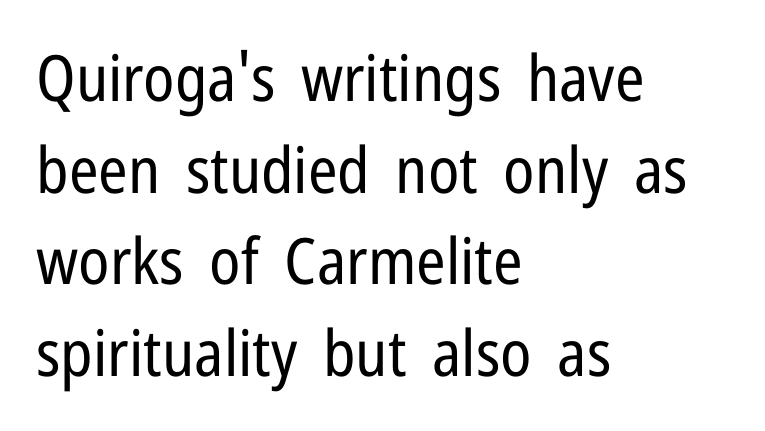
The image shows 64 px regular-weight, condensed sans-serif type, upright; set left-aligned, normal line spacing (1.43x), normal letter spacing, not underlined; low stroke contrast and a medium x-height.
